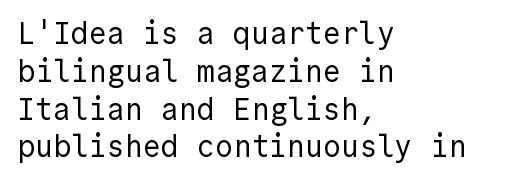
{"serif": "no", "italic": "no", "bold": "no", "weight": "regular", "width": "normal", "x_height": "medium", "underline": "no", "align": "left", "line_spacing": "normal", "line_spacing_ratio": 1.26, "letter_spacing": "normal", "letter_spacing_em": 0.0, "glyph_px": 30}
